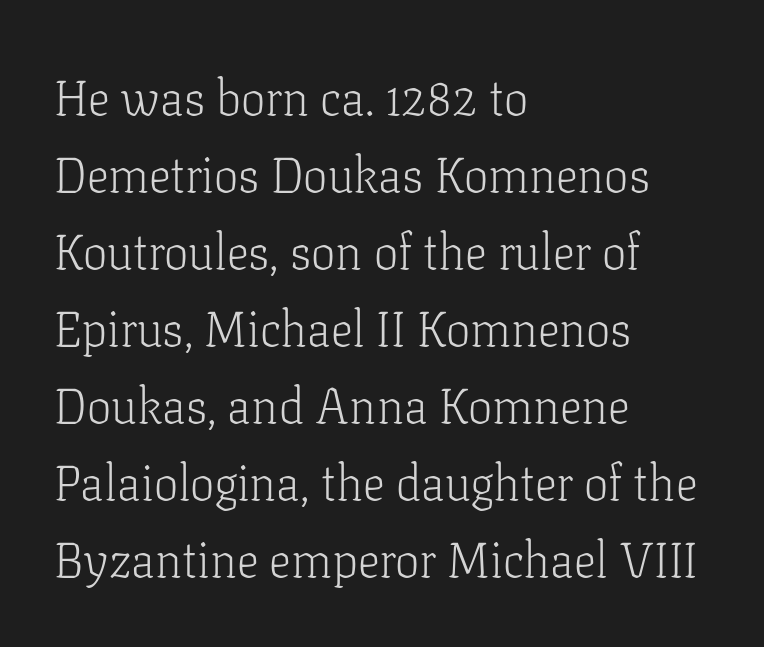
{"serif": "yes", "italic": "no", "bold": "no", "weight": "light", "width": "normal", "stroke_contrast": "low", "x_height": "medium", "monospaced": "no", "underline": "no", "align": "left", "line_spacing": "normal", "line_spacing_ratio": 1.57, "letter_spacing": "normal", "letter_spacing_em": 0.0, "glyph_px": 49}
